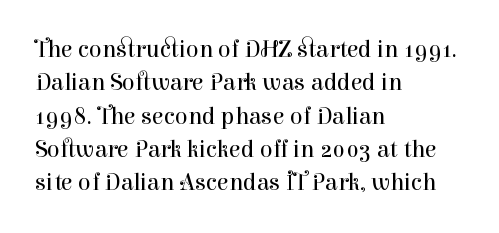
The image shows 24 px text type, upright; set left-aligned, normal line spacing (1.39x), normal letter spacing, not underlined.
